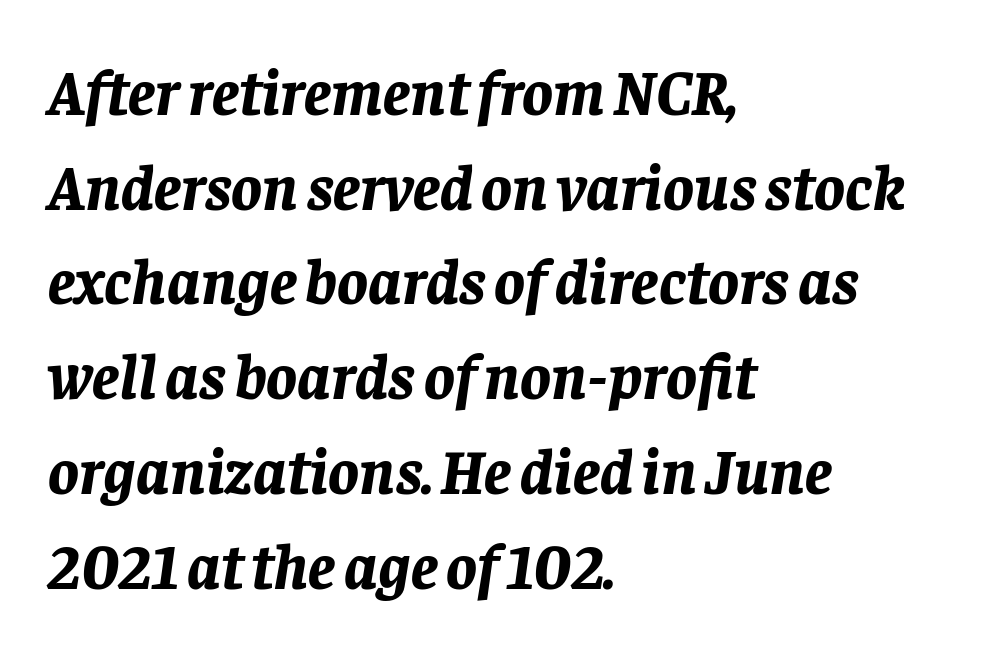
Q: Is the text bold? A: Yes.
Q: Is the text italic (slanted)? A: Yes, it leans right by about 8 degrees.
Q: Is the text underlined? A: No.
Q: How is the paragraph aligned? A: Left-aligned.
Q: Is the spacing between letters normal or unusually wide? A: Normal.
Q: Is the spacing between lines tight, normal or loose? A: Normal.
Q: Width (condensed, normal, or wide)? A: Normal.
Q: Stroke contrast? A: Low.
Q: x-height? A: Large.
Q: Monospaced? A: No.
